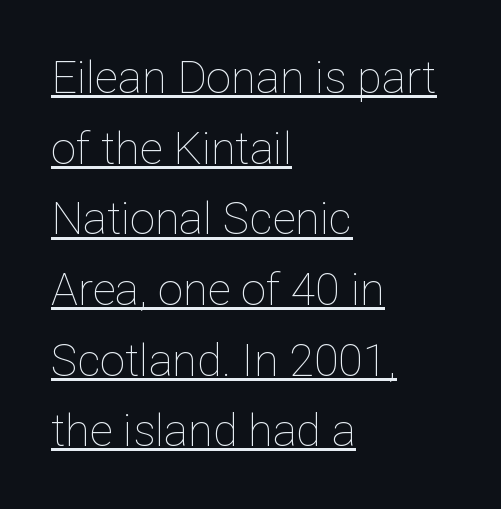
Q: Is the text bold? A: No.
Q: Is the text italic (slanted)? A: No, it is upright.
Q: Is the text underlined? A: Yes.
Q: How is the paragraph aligned? A: Left-aligned.
Q: Is the spacing between letters normal or unusually wide? A: Normal.
Q: Is the spacing between lines tight, normal or loose? A: Normal.
Q: Width (condensed, normal, or wide)? A: Normal.
Q: Stroke contrast? A: Low.
Q: x-height? A: Medium.
Q: Monospaced? A: No.
